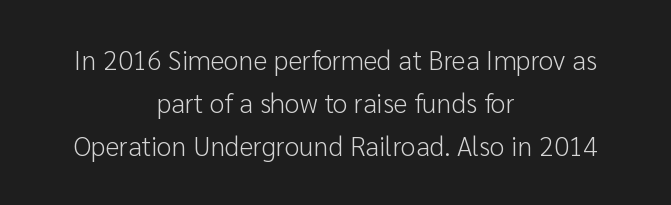
Compared with a typical body face, this is equally light or lighter still. No word sits above an underline. A typesetter would call this leading conventional body-copy spacing. The lettering stays uniformly vertical, giving the passage a roman look. There is no visible air inserted between adjacent glyphs.
